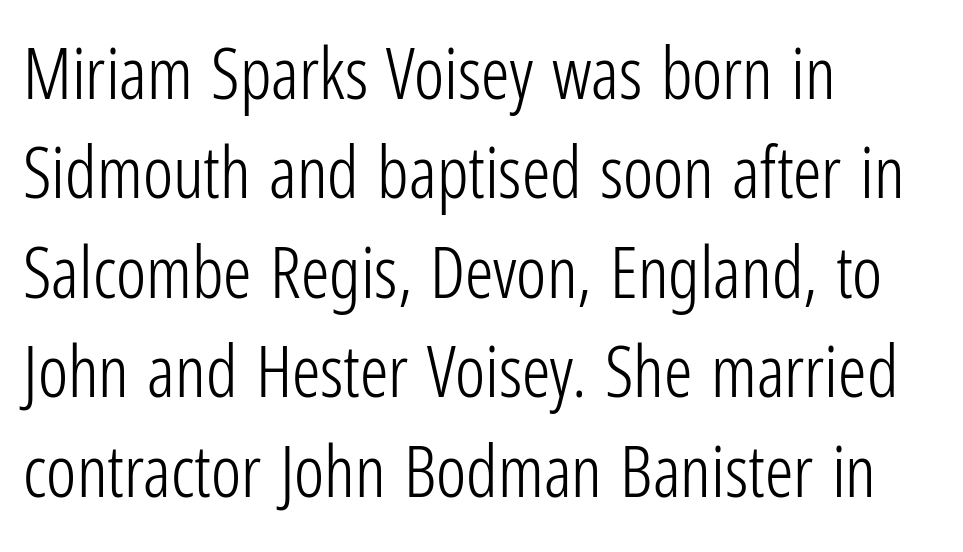
{"serif": "no", "italic": "no", "bold": "no", "weight": "light", "width": "condensed", "stroke_contrast": "low", "x_height": "medium", "monospaced": "no", "underline": "no", "align": "left", "line_spacing": "normal", "line_spacing_ratio": 1.4, "letter_spacing": "normal", "letter_spacing_em": 0.0, "glyph_px": 71}
